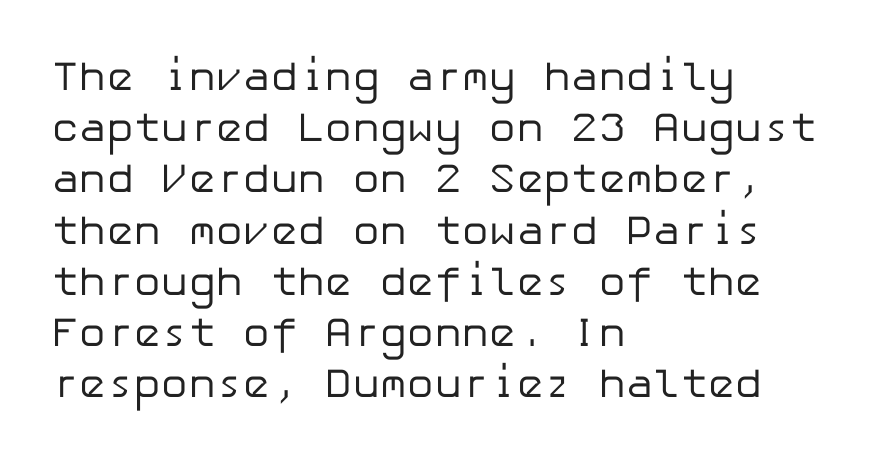
Each word holds together tightly as a unit, with standard inter-letter gaps. The rag falls on the right side of this text block. Evenly set lines give the paragraph a standard silhouette. Style check: upright.
